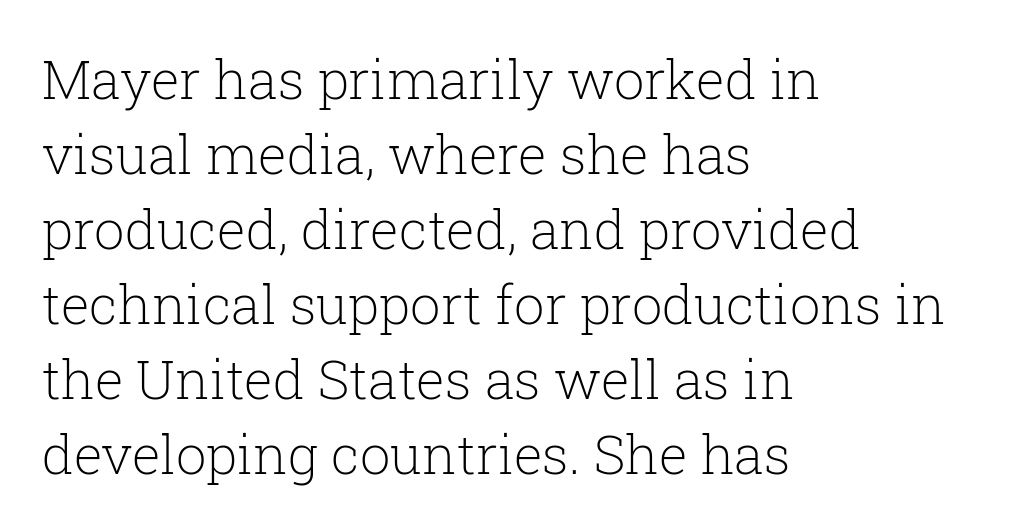
Q: Is the text bold? A: No.
Q: Is the text italic (slanted)? A: No, it is upright.
Q: Is the typeface a serif or a sans-serif typeface? A: Serif.
Q: Is the text underlined? A: No.
Q: How is the paragraph aligned? A: Left-aligned.
Q: Is the spacing between letters normal or unusually wide? A: Normal.
Q: Is the spacing between lines tight, normal or loose? A: Normal.
Q: Width (condensed, normal, or wide)? A: Normal.
Q: Stroke contrast? A: Low.
Q: x-height? A: Medium.
Q: Monospaced? A: No.
